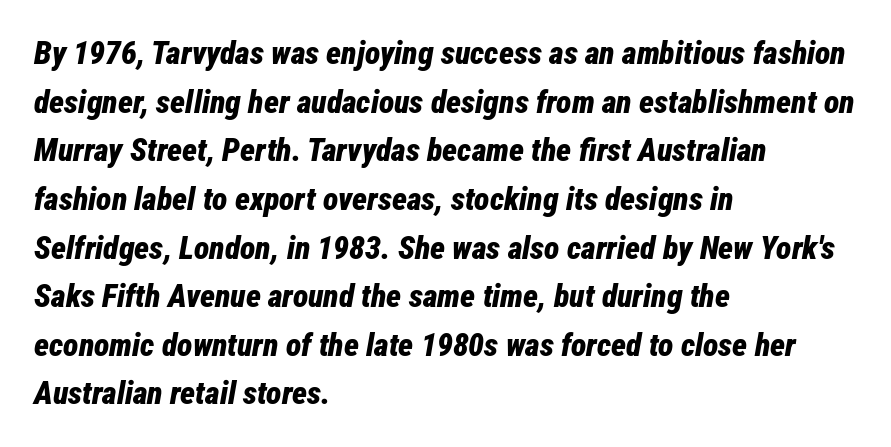
The text carries the slant typical of an italic or oblique font. A typesetter would call this leading conventional body-copy spacing. The rendering anchors every line to the left-hand side. Honestly, there is no underline to notice here at all. Think of a printed novel: that variable character pitch is what you see here. Emphasis by weight is at full strength: bold.
